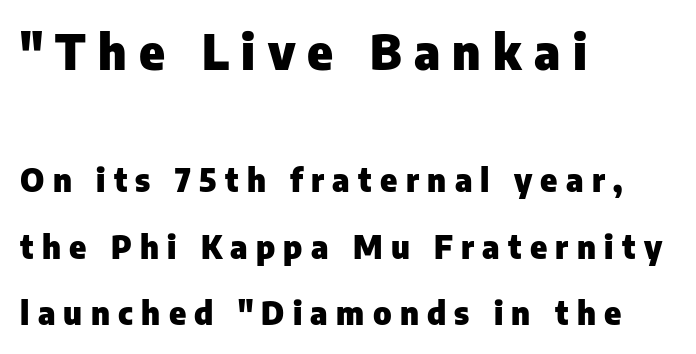
The image shows 48 px heavy sans-serif type, upright; set left-aligned, loose line spacing (2.09x), unusually wide letter spacing (+0.26 em), not underlined; the first (top) block is 1.5x larger; low stroke contrast and a medium x-height.
